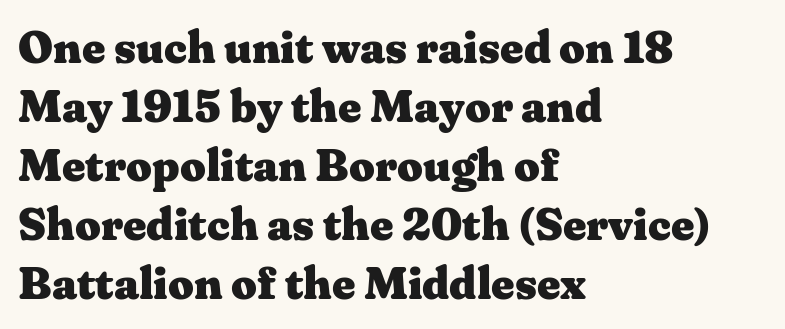
The image shows 45 px heavy, wide serif type, upright; set left-aligned, normal line spacing (1.31x), normal letter spacing, not underlined; medium stroke contrast and a medium x-height.
